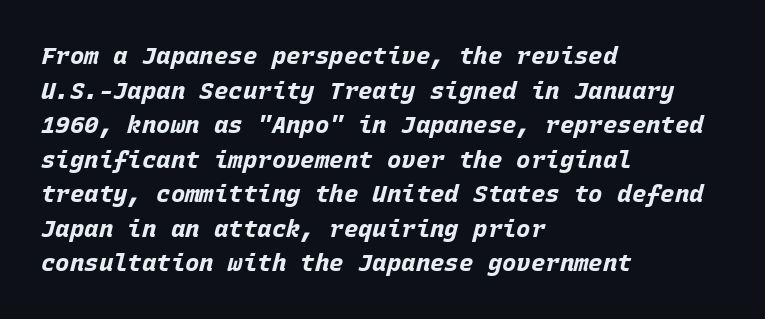
Which margin do the lines hug? The left one — the right edge is uneven. Whoever set this chose a conventional vertical rhythm. Each glyph is drawn with heavy, bold strokes. These lines keep a tight, regular rhythm from letter to letter. The glyphs are unaccompanied by any horizontal stroke below them.
